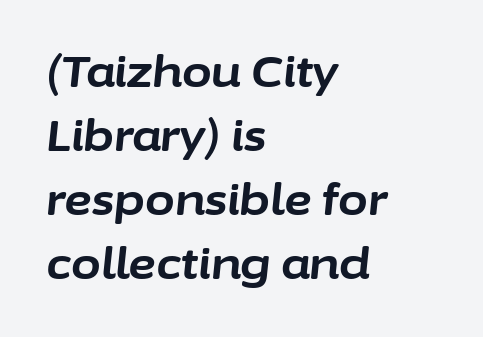
{"italic": "yes", "lean": "right", "slant_degrees": 6, "bold": "yes", "weight": "bold", "width": "normal", "stroke_contrast": "low", "x_height": "medium", "monospaced": "no", "underline": "no", "align": "left", "line_spacing": "normal", "line_spacing_ratio": 1.49, "letter_spacing": "normal", "letter_spacing_em": 0.0, "glyph_px": 43}
